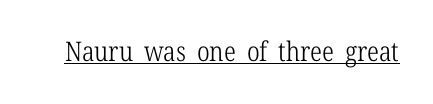
Q: Is the text bold? A: No.
Q: Is the text italic (slanted)? A: No, it is upright.
Q: Is the text underlined? A: Yes.
Q: Is the spacing between letters normal or unusually wide? A: Normal.
